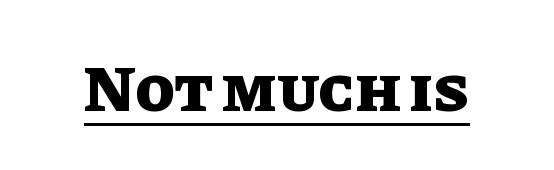
Q: Is the text bold? A: Yes.
Q: Is the text italic (slanted)? A: No, it is upright.
Q: Is the text underlined? A: Yes.
Q: Is the spacing between letters normal or unusually wide? A: Normal.
Q: Width (condensed, normal, or wide)? A: Normal.
Q: Stroke contrast? A: Low.
Q: x-height? A: Large.
Q: Monospaced? A: No.
